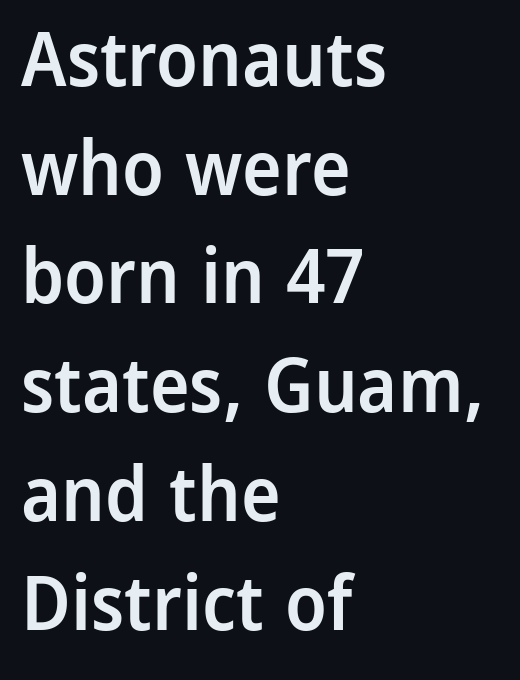
Is this a fixed-width face? No — the glyphs have proportional, varying widths. A semibold gives these letters moderate extra thickness, short of bold. The letters sit at their default tracking, neither squeezed nor spread. Horizontal bands of white between lines are of average thickness. This rendering uses left alignment, leaving the right contour irregular.
